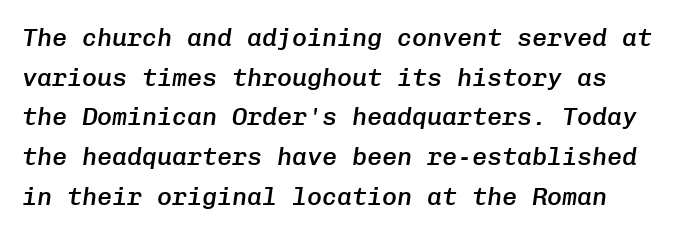
Q: Is the text bold? A: Semi-bold.
Q: Is the text italic (slanted)? A: Yes, it leans right by about 8 degrees.
Q: Is the text underlined? A: No.
Q: Is the spacing between letters normal or unusually wide? A: Normal.
Q: Is the spacing between lines tight, normal or loose? A: Normal.
